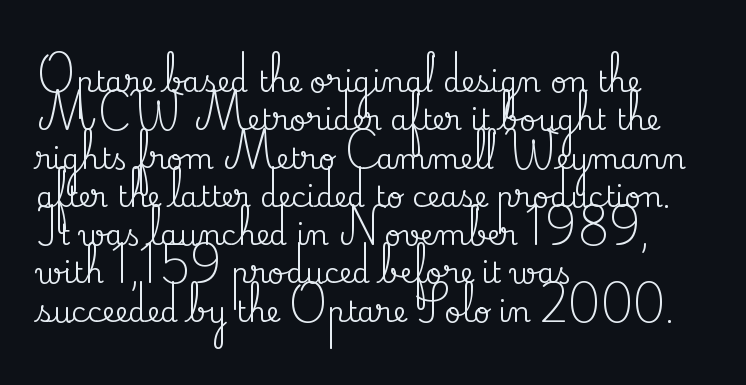
{"serif": "yes", "italic": "no", "width": "normal", "stroke_contrast": "medium", "x_height": "small", "monospaced": "no", "underline": "no", "align": "left", "line_spacing": "normal", "line_spacing_ratio": 1.32, "letter_spacing": "normal", "letter_spacing_em": 0.0, "glyph_px": 29}
